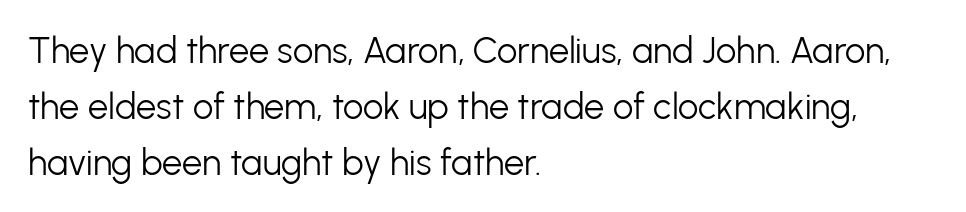
{"serif": "no", "italic": "no", "bold": "no", "weight": "light", "width": "normal", "stroke_contrast": "low", "x_height": "medium", "monospaced": "no", "underline": "no", "align": "left", "line_spacing": "normal", "line_spacing_ratio": 1.55, "letter_spacing": "normal", "letter_spacing_em": 0.0, "glyph_px": 36}
